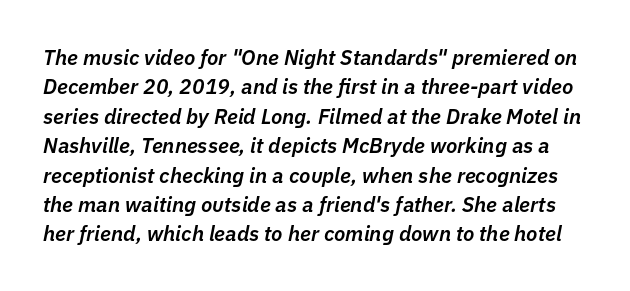
The characters look somewhat weighty, a semibold short of true bold. Interline gaps are of average width in this sample. Italic: yes, the glyphs are oblique. Standard letterfit; no display-style spreading of the glyphs.
